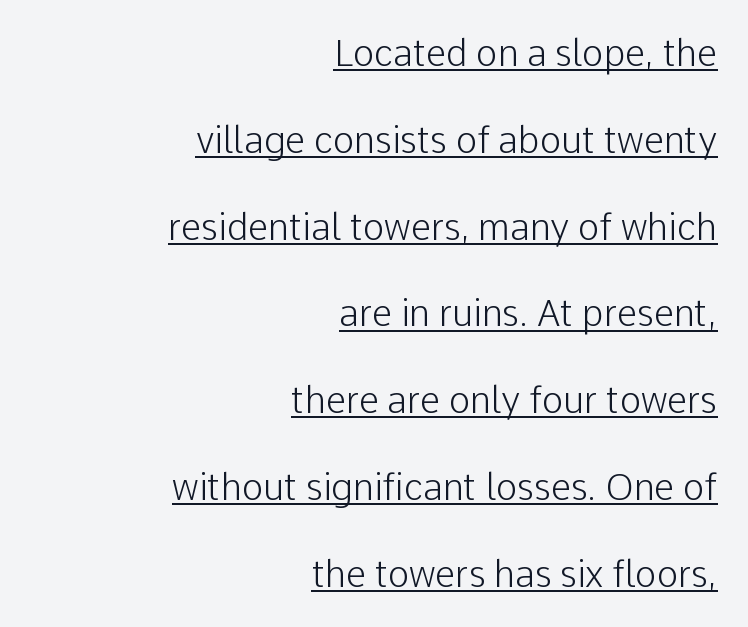
Compared with typical body copy, the letter spacing here is the same. The face used here is a sans, in the tradition of grotesques and geometrics. Is there any slant? The stems are plumb. Leading is clearly above the norm, producing a sparse column. Visually the block forms a straight wall on the right and a jagged coastline on the left.
